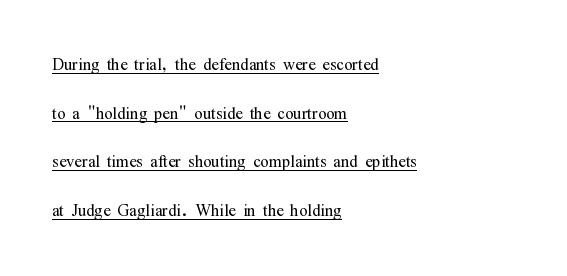
{"italic": "no", "bold": "no", "underline": "yes", "align": "left", "line_spacing": "loose", "line_spacing_ratio": 2.21, "letter_spacing": "normal", "letter_spacing_em": 0.0, "glyph_px": 22}
